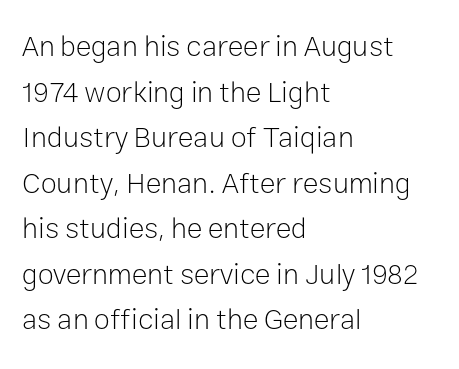
The image shows 29 px light sans-serif type, upright; set left-aligned, normal line spacing (1.57x), normal letter spacing, not underlined; low stroke contrast and a medium x-height.
